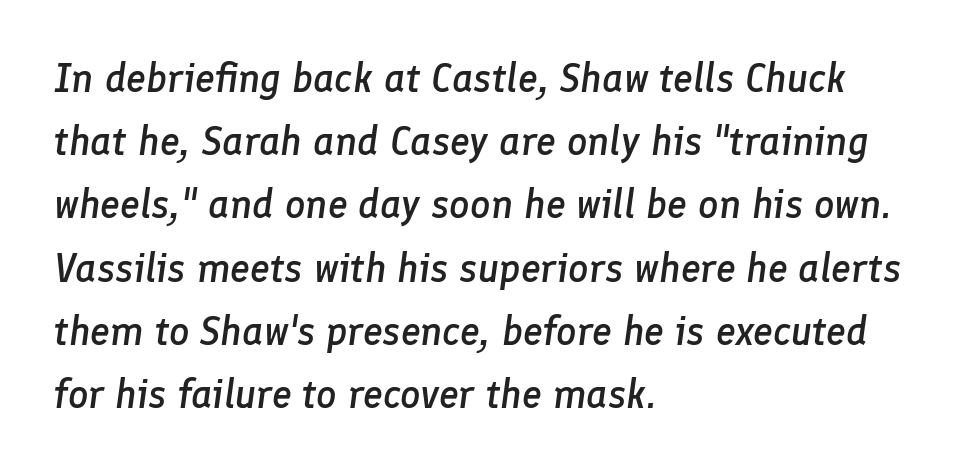
{"italic": "yes", "lean": "right", "slant_degrees": 8, "bold": "semi", "weight": "semibold", "width": "normal", "stroke_contrast": "low", "x_height": "medium", "monospaced": "no", "underline": "no", "align": "left", "line_spacing": "normal", "line_spacing_ratio": 1.58, "letter_spacing": "normal", "letter_spacing_em": 0.0, "glyph_px": 40}
